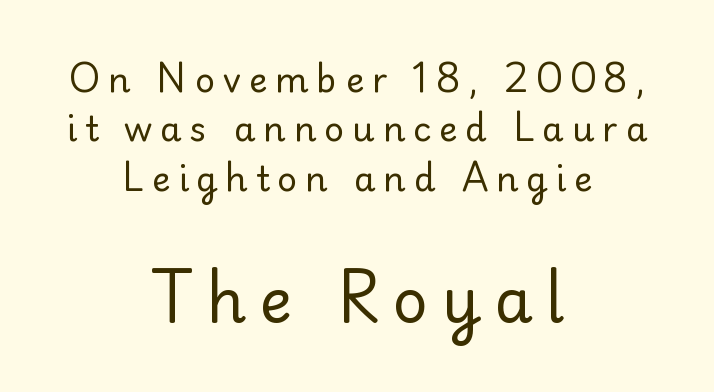
{"serif": "yes", "italic": "no", "bold": "no", "weight": "regular", "width": "normal", "stroke_contrast": "low", "x_height": "small", "monospaced": "no", "underline": "no", "align": "center", "line_spacing": "normal", "line_spacing_ratio": 1.41, "letter_spacing": "wide", "letter_spacing_em": 0.22, "larger_block": "second", "size_ratio": 1.74, "glyph_px": 61}
